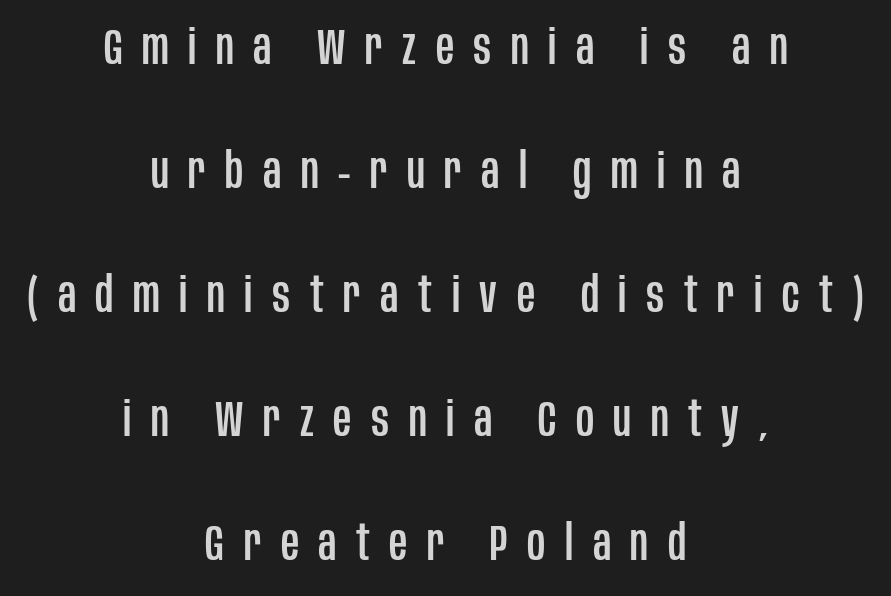
If you measured baseline to baseline, you'd find a long distance. The letters carry no serifs — their stems end cleanly without finishing strokes. The letters stand straight up with perfectly vertical stems. In terms of letterspacing, this is a distinctly airy, spread setting. Character widths vary here, with narrow letters taking less room than wide ones.
